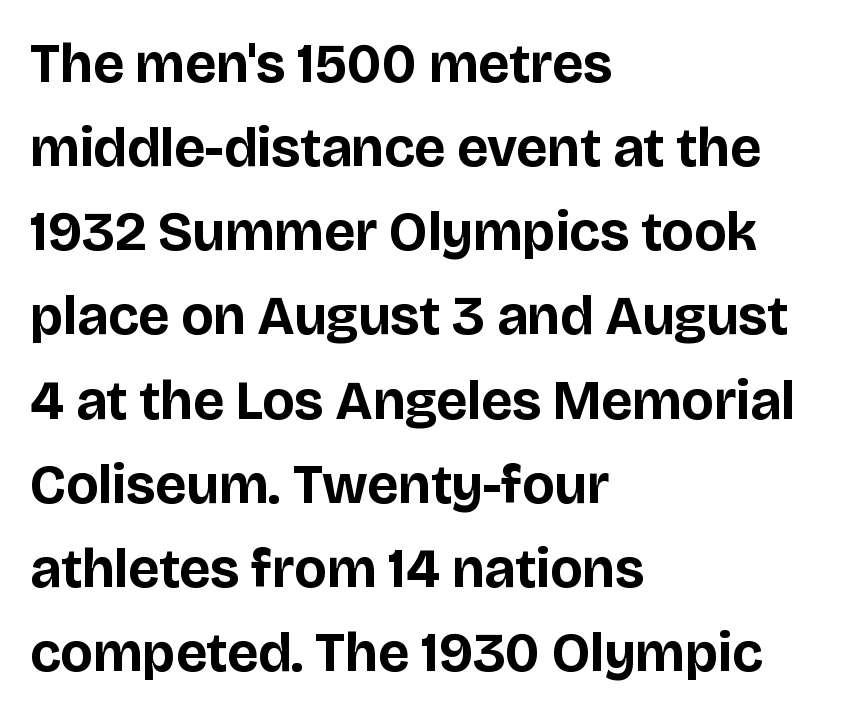
The image shows 55 px bold sans-serif type, upright; set left-aligned, normal line spacing (1.53x), normal letter spacing, not underlined; low stroke contrast and a large x-height.
